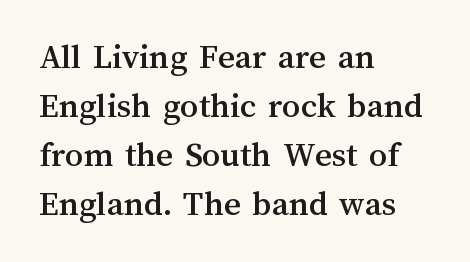
Q: Is the text italic (slanted)? A: No, it is upright.
Q: Is the text underlined? A: No.
Q: How is the paragraph aligned? A: Left-aligned.
Q: Is the spacing between letters normal or unusually wide? A: Normal.
Q: Is the spacing between lines tight, normal or loose? A: Normal.
Q: Width (condensed, normal, or wide)? A: Normal.
Q: Stroke contrast? A: Medium.
Q: x-height? A: Medium.
Q: Monospaced? A: No.
